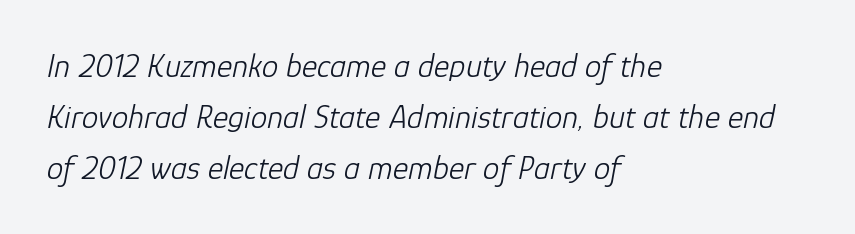
The image shows 33 px light type, italic (leaning right); set left-aligned, normal line spacing (1.54x), normal letter spacing, not underlined; low stroke contrast and a medium x-height.
